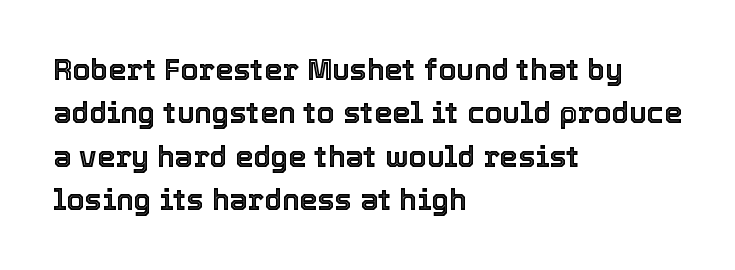
The rendering uses a moderate line-height, typical for paragraphs. You could not count columns in this text — the font is proportionally spaced. Tracking value appears to be zero — textbook default spacing. The strip under each line holds only bare page. Where is the straight margin? On the left. Italic: no, the glyphs are upright roman.
